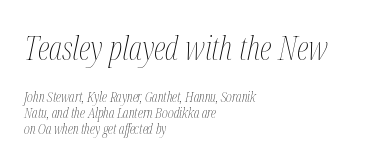
Casual observation: everything's shoved over to the left. Standard letterfit; no display-style spreading of the glyphs. The face used here appears at its bigger size in the upper chunk. Leading: reduced.
